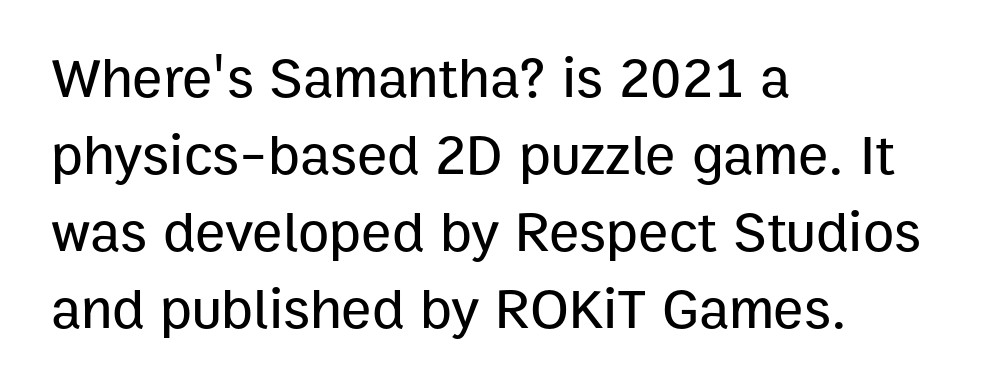
Line starts are locked; line ends wander. Look at the tracking — it's just the regular setting, nothing added. Descenders hang freely into open space. These lines are composed in type without serifs.
